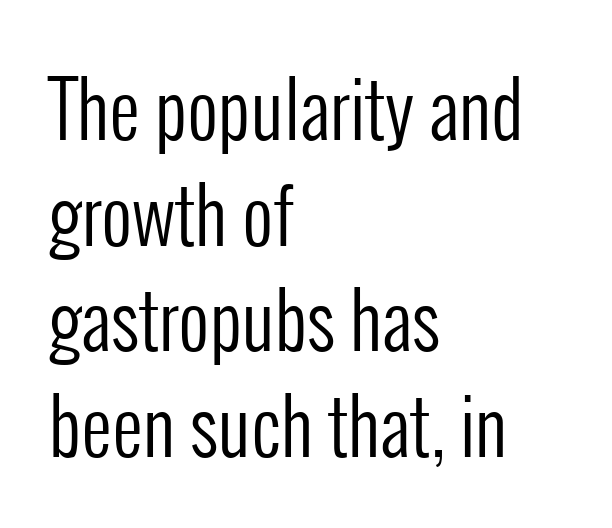
The rendering shows plain stroke endings on the letterforms — a sans-serif design. Is this a heavy cut? Hardly; it is regular or lighter. This is roman type, the default non-slanted kind. The text block is weighted toward the left margin, trailing off unevenly rightward.
